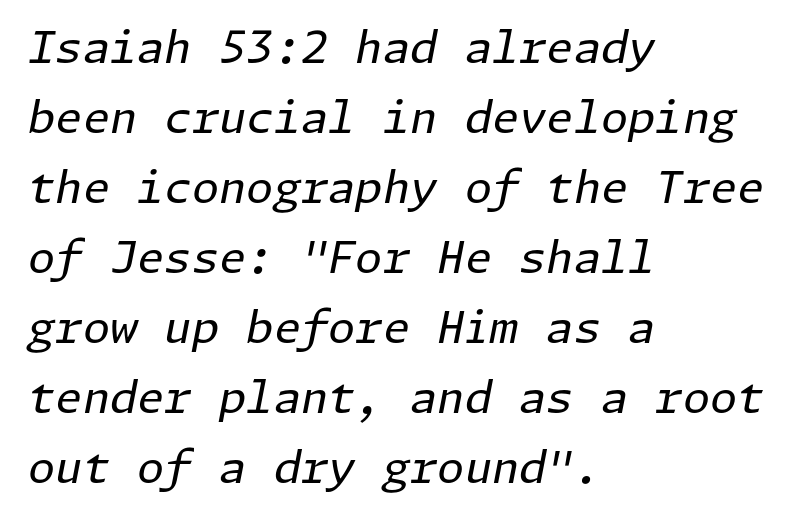
The image shows 44 px regular-weight type, italic (leaning right); set left-aligned, normal line spacing (1.59x), normal letter spacing, not underlined; low stroke contrast and a medium x-height.
